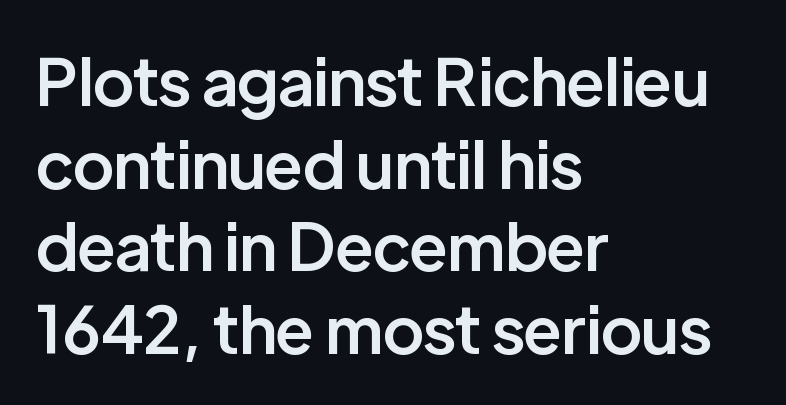
Q: Is the text bold? A: Semi-bold.
Q: Is the text italic (slanted)? A: No, it is upright.
Q: Is the typeface a serif or a sans-serif typeface? A: Sans-serif.
Q: Is the text underlined? A: No.
Q: How is the paragraph aligned? A: Left-aligned.
Q: Is the spacing between letters normal or unusually wide? A: Normal.
Q: Is the spacing between lines tight, normal or loose? A: Normal.
Q: Width (condensed, normal, or wide)? A: Normal.
Q: Stroke contrast? A: Low.
Q: x-height? A: Medium.
Q: Monospaced? A: No.
